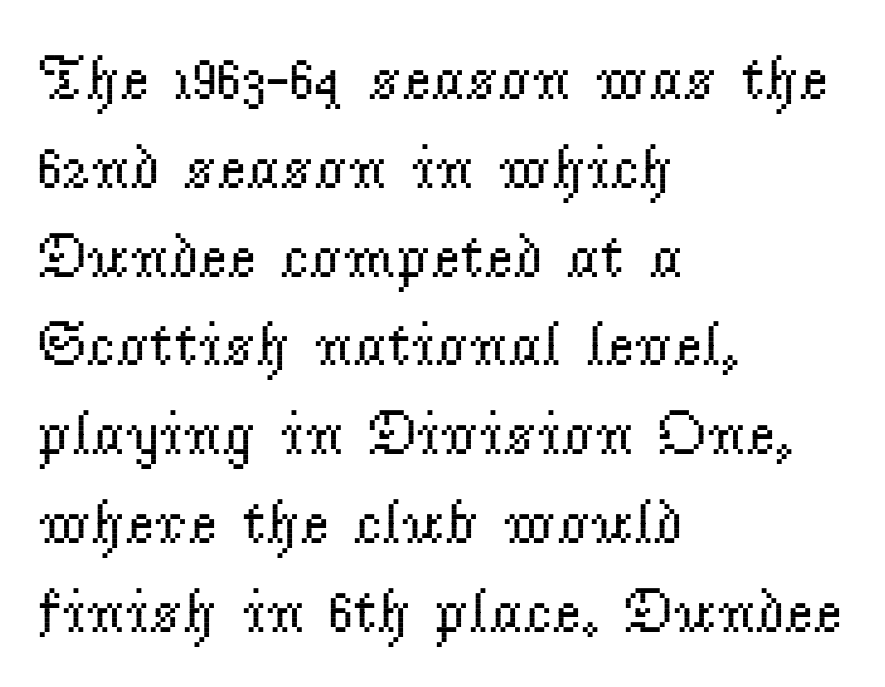
The image shows 63 px regular-weight serif type, upright; set left-aligned, normal line spacing (1.41x), normal letter spacing, not underlined; low stroke contrast and a small x-height.
